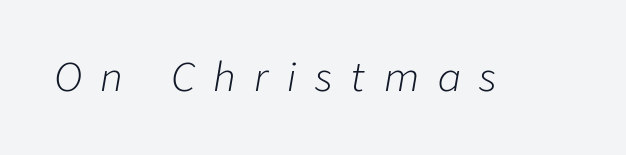
Q: Is the text bold? A: No.
Q: Is the text italic (slanted)? A: Yes, it leans right by about 9 degrees.
Q: Is the text underlined? A: No.
Q: Is the spacing between letters normal or unusually wide? A: Unusually wide.
Q: Width (condensed, normal, or wide)? A: Normal.
Q: Stroke contrast? A: Low.
Q: x-height? A: Medium.
Q: Monospaced? A: No.
